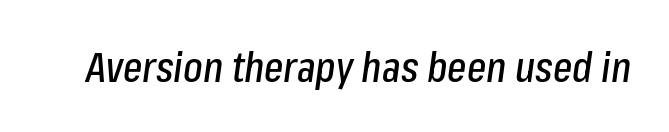
{"italic": "yes", "lean": "right", "slant_degrees": 8, "width": "condensed", "stroke_contrast": "low", "x_height": "medium", "monospaced": "no", "underline": "no", "letter_spacing": "normal", "letter_spacing_em": 0.0, "glyph_px": 41}
